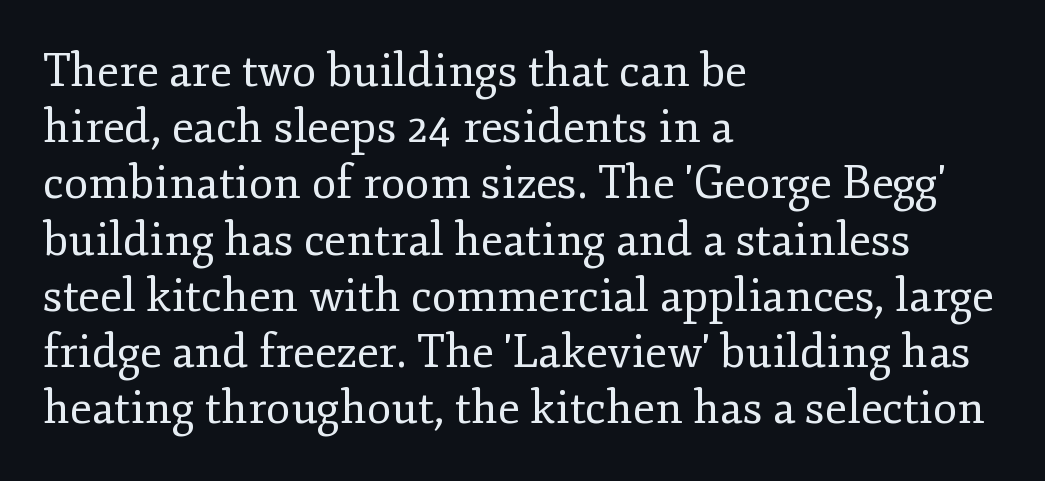
The image shows 45 px regular-weight serif type, upright; set left-aligned, normal line spacing (1.25x), normal letter spacing, not underlined; low stroke contrast and a small x-height.
